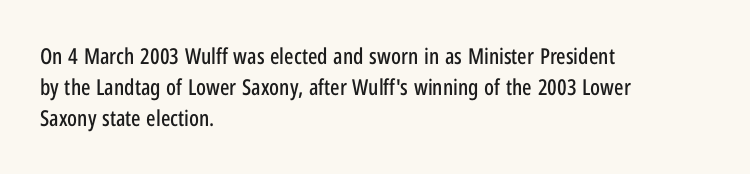
Nope, not italic — everything's standing straight. You could call the tracking neutral — neither tight nor loose. Descenders hang freely into open space. Vertical spacing — default. The compositor pushed each line to the left boundary.
